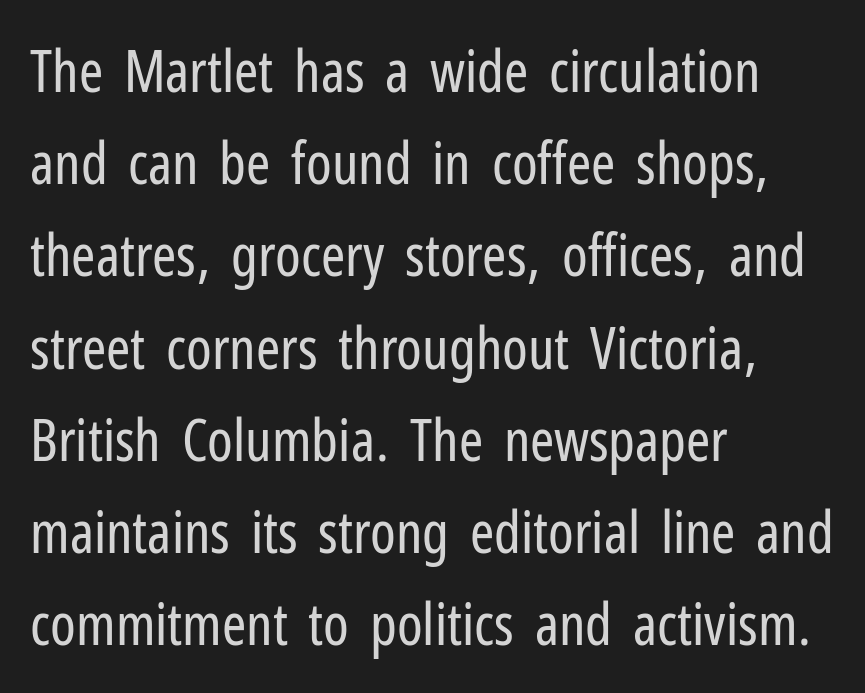
These glyphs show unthickened strokes, regular width or finer. Does the leading feel generous? No, just average. Each letter's strokes conclude bluntly, with no projecting serifs. Proportional: the letters do not fall into vertical columns.
